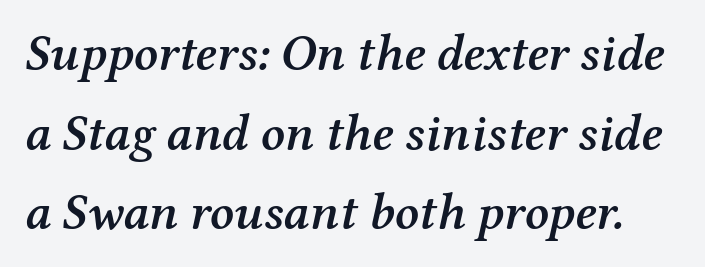
Q: Is the text bold? A: Semi-bold.
Q: Is the text italic (slanted)? A: Yes, it leans right by about 12 degrees.
Q: Is the typeface a serif or a sans-serif typeface? A: Serif.
Q: Is the text underlined? A: No.
Q: Is the spacing between letters normal or unusually wide? A: Normal.
Q: Is the spacing between lines tight, normal or loose? A: Normal.
Q: Width (condensed, normal, or wide)? A: Normal.
Q: Stroke contrast? A: Medium.
Q: x-height? A: Medium.
Q: Monospaced? A: No.
